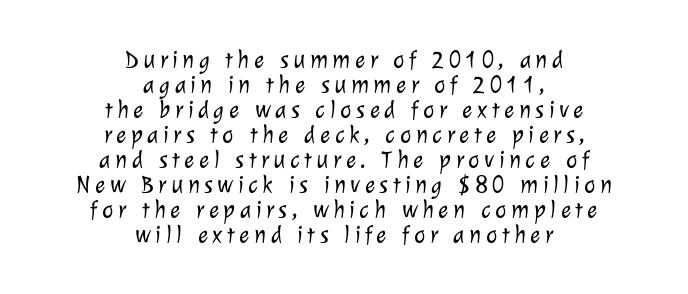
{"bold": "no", "underline": "no", "align": "center", "line_spacing": "tight", "line_spacing_ratio": 1.04, "glyph_px": 24}
